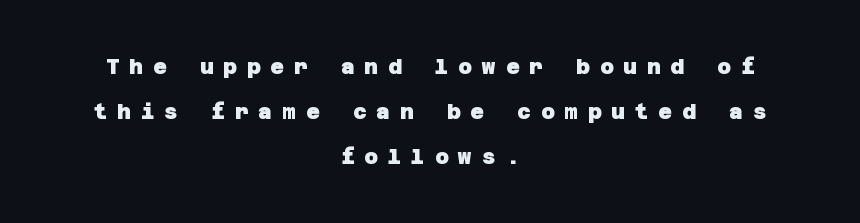
Strokes here are thick enough to call this a true bold. If you folded the block vertically in half, each line would mirror itself in length. Students, note that the glyphs here are deliberately spaced far apart. Lines of text with bare space underneath. This block would shrink considerably if given ordinary leading; it's expanded now.
